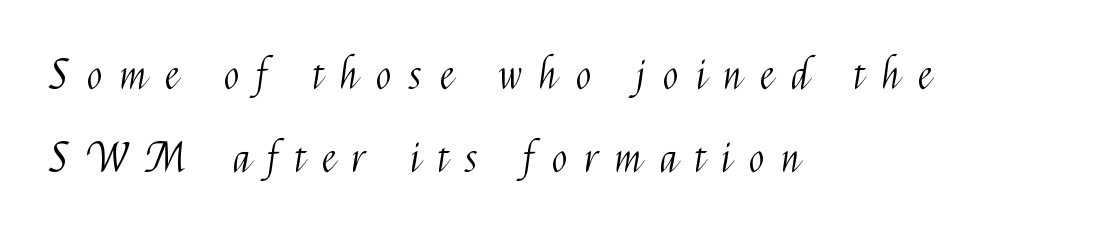
{"serif": "no", "bold": "no", "weight": "light", "width": "condensed", "stroke_contrast": "medium", "x_height": "medium", "monospaced": "no", "underline": "no", "align": "left", "line_spacing": "loose", "line_spacing_ratio": 2.03, "letter_spacing": "wide", "letter_spacing_em": 0.44, "glyph_px": 41}
